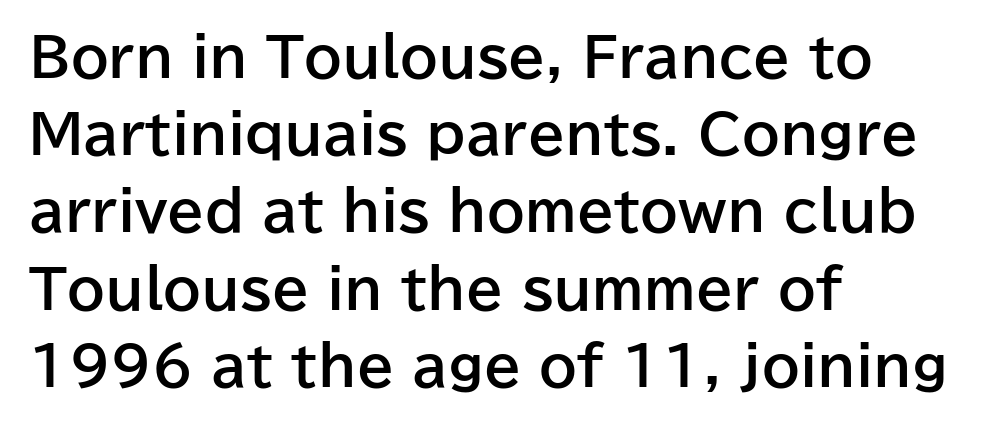
Q: Is the text bold? A: Yes.
Q: Is the text italic (slanted)? A: No, it is upright.
Q: Is the typeface a serif or a sans-serif typeface? A: Sans-serif.
Q: Is the text underlined? A: No.
Q: How is the paragraph aligned? A: Left-aligned.
Q: Is the spacing between letters normal or unusually wide? A: Normal.
Q: Is the spacing between lines tight, normal or loose? A: Normal.
Q: Width (condensed, normal, or wide)? A: Normal.
Q: Stroke contrast? A: Low.
Q: x-height? A: Medium.
Q: Monospaced? A: No.
